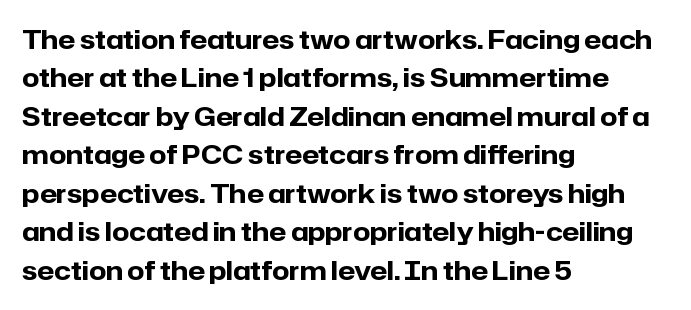
{"italic": "no", "bold": "yes", "underline": "no", "align": "left", "line_spacing": "normal", "line_spacing_ratio": 1.54, "letter_spacing": "normal", "letter_spacing_em": 0.0, "glyph_px": 25}
